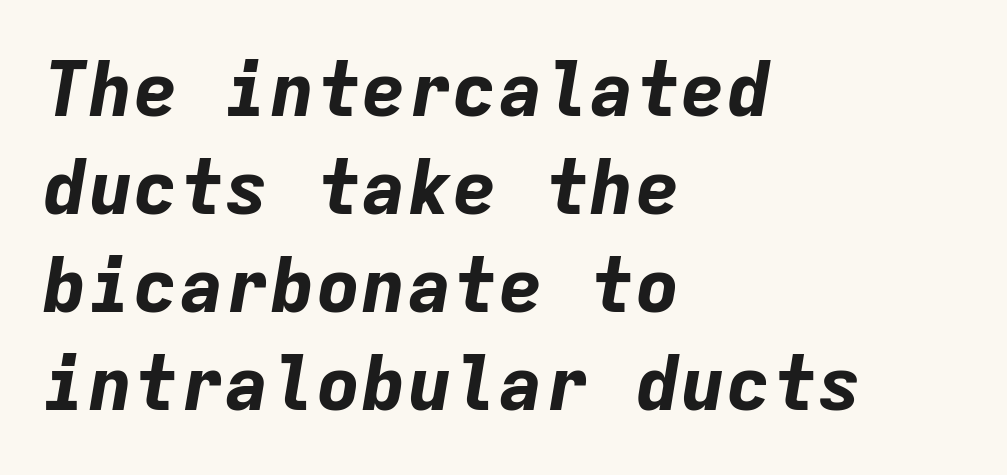
The image shows 76 px bold type, italic (leaning right), monospaced; set left-aligned, normal line spacing (1.29x), normal letter spacing, not underlined; low stroke contrast and a medium x-height.
